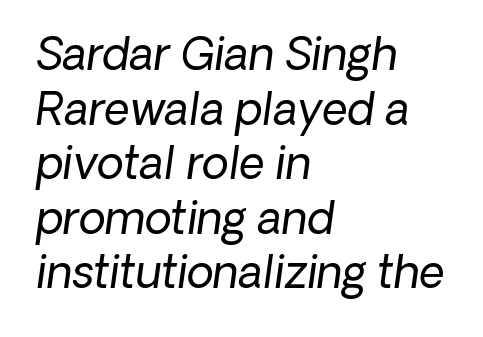
{"italic": "yes", "lean": "right", "slant_degrees": 8, "bold": "no", "weight": "regular", "width": "normal", "stroke_contrast": "low", "x_height": "medium", "monospaced": "no", "underline": "no", "align": "left", "line_spacing_ratio": 1.24, "letter_spacing": "normal", "letter_spacing_em": 0.0, "glyph_px": 44}
